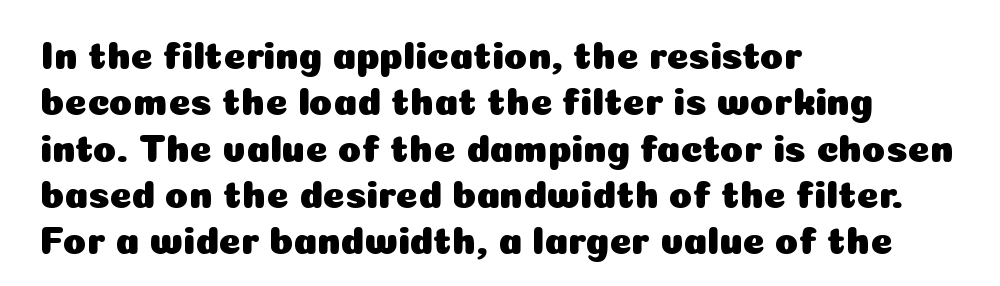
The specimen omits any rule beneath the text block's lines. Reading down the block, your eye returns to a fixed left position each line. The letters advance in unequal steps, a hallmark of proportional type. Observe the ordinary spacing: letters are neighbours, not strangers. Nope, not italic — everything's standing straight. This rendering employs a face without finishing strokes, i.e., a sans-serif.
